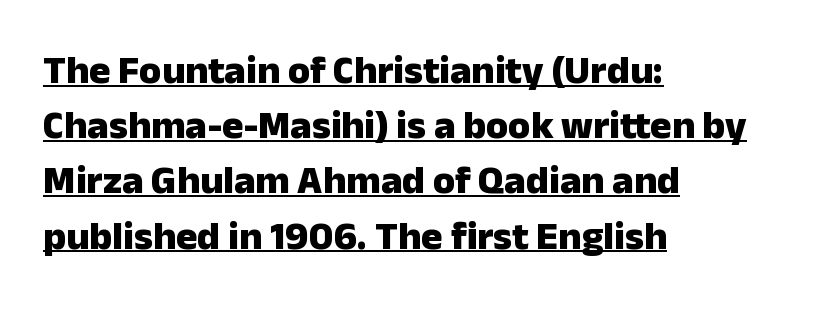
Observe the ordinary spacing: letters are neighbours, not strangers. This sample carries an underscore along the baseline area. The passage shown is typed in a proportional face where columns would drift. Posture: upright roman. What kind of face is this? One without serifs — a sans. Successive baselines arrive at the customary interval.
